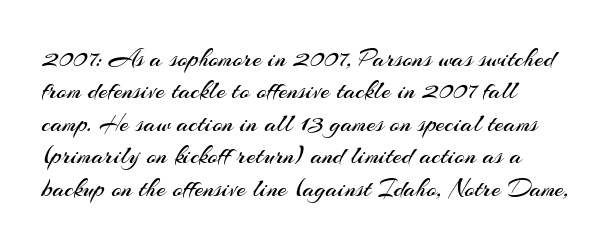
Line spacing here is normal. Nobody touched the tracking dial on this one. Quick note: underline off. The lines are quadded left.
